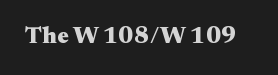
Q: Is the text bold? A: Yes.
Q: Is the text italic (slanted)? A: No, it is upright.
Q: Is the text underlined? A: No.
Q: Is the spacing between letters normal or unusually wide? A: Normal.
